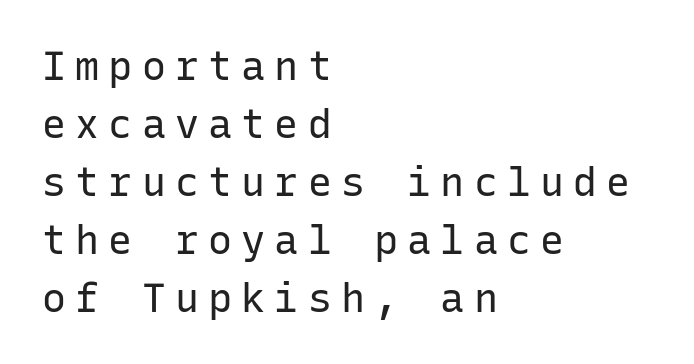
The image shows 40 px regular-weight sans-serif type, upright, monospaced; set left-aligned, normal line spacing (1.45x), unusually wide letter spacing (+0.23 em), not underlined; low stroke contrast and a medium x-height.
